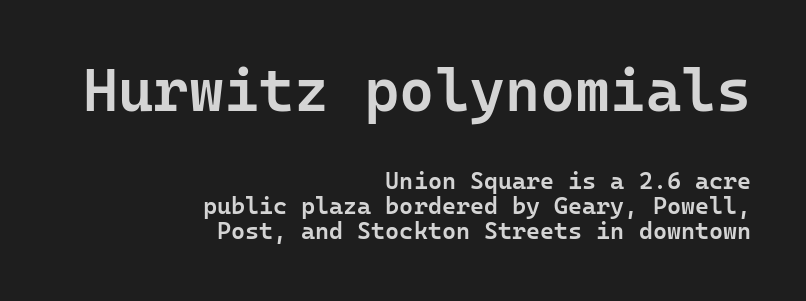
Q: Is the text bold? A: Semi-bold.
Q: Is the text italic (slanted)? A: No, it is upright.
Q: Is the typeface a serif or a sans-serif typeface? A: Sans-serif.
Q: Is the text underlined? A: No.
Q: How is the paragraph aligned? A: Right-aligned.
Q: Is the spacing between letters normal or unusually wide? A: Normal.
Q: Is the spacing between lines tight, normal or loose? A: Tight.
Q: Which block of text is set in a larger size, the first (top) or the second (bottom)? A: The first (top) one.
Q: Width (condensed, normal, or wide)? A: Normal.
Q: Stroke contrast? A: Low.
Q: x-height? A: Medium.
